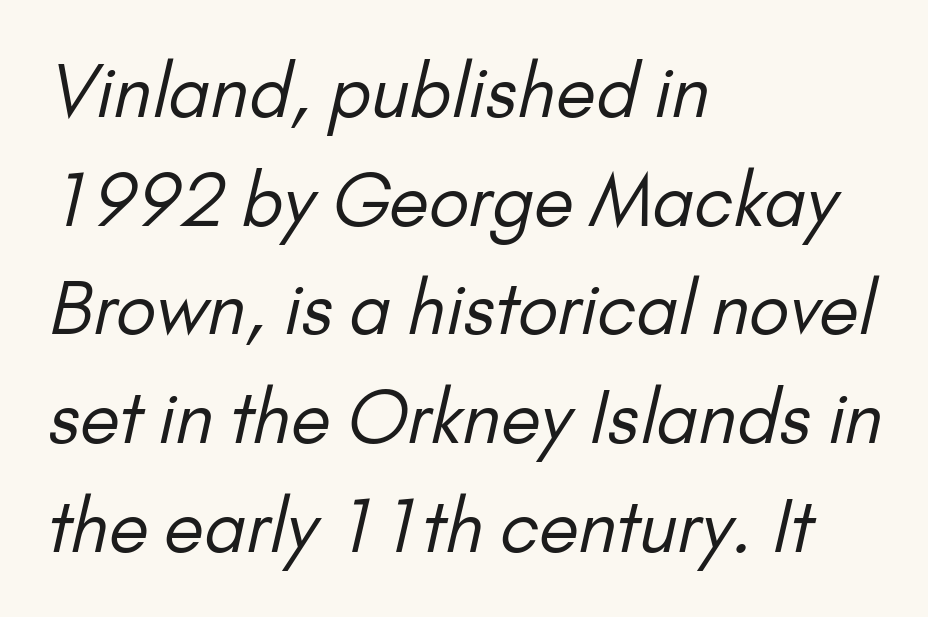
Proportional: the letters do not fall into vertical columns. A light-to-regular cut is what we see here. The space beneath each line is pristine and unruled. Nope, no serifs anywhere on these letters. Whoever set this chose a conventional vertical rhythm.
